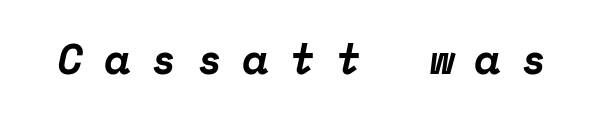
The image shows 42 px bold serif type, italic (leaning right), monospaced; set unusually wide letter spacing (+0.49 em), not underlined; low stroke contrast and a medium x-height.
